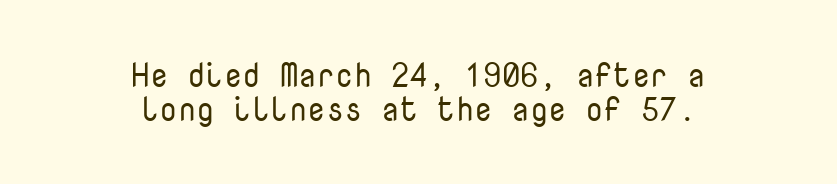
{"serif": "no", "italic": "no", "bold": "no", "weight": "regular", "width": "normal", "stroke_contrast": "low", "x_height": "medium", "monospaced": "yes", "underline": "no", "align": "center", "line_spacing": "tight", "line_spacing_ratio": 1.04, "letter_spacing": "normal", "letter_spacing_em": 0.0, "glyph_px": 33}
